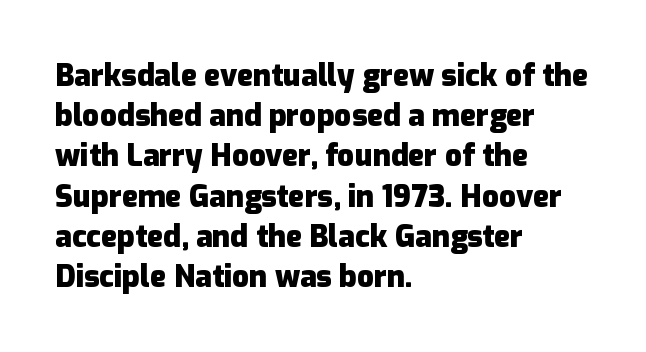
The image shows 30 px heavy sans-serif type, upright; set left-aligned, normal line spacing (1.34x), normal letter spacing, not underlined; low stroke contrast and a medium x-height.
